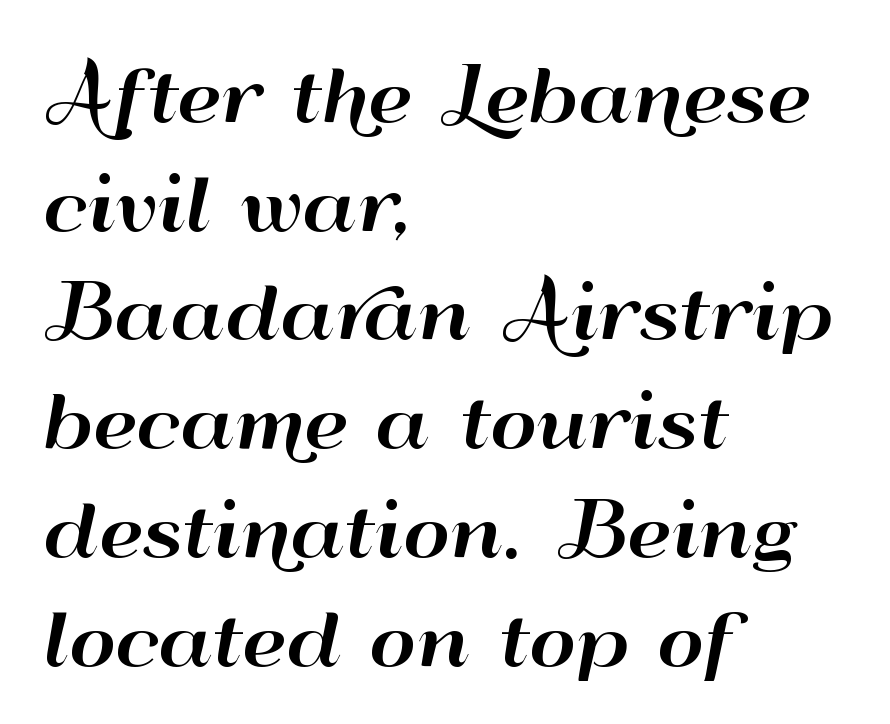
{"serif": "no", "width": "wide", "stroke_contrast": "high", "x_height": "small", "monospaced": "no", "underline": "no", "align": "left", "line_spacing": "normal", "line_spacing_ratio": 1.51, "letter_spacing": "normal", "letter_spacing_em": 0.0, "glyph_px": 72}
